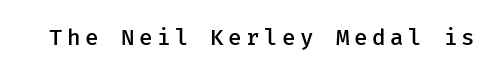
{"italic": "no", "bold": "semi", "underline": "no", "letter_spacing": "wide", "letter_spacing_em": 0.2, "glyph_px": 22}
